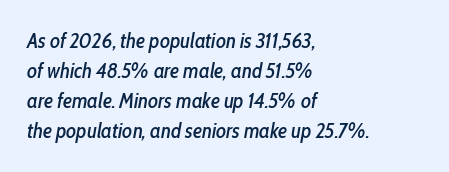
Line spacing here is normal. The passage is arranged the way most books set body copy — flush left. This rendering leaves character spacing at its baseline value. Just letters on the line, the space beneath them empty. Posture: slanted.
